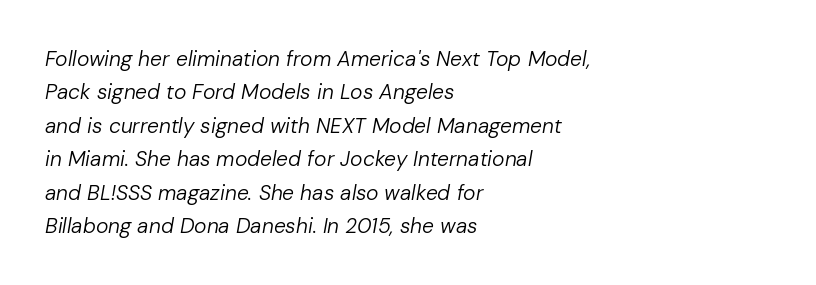
The image shows 21 px text type, italic (leaning right); set left-aligned, normal line spacing (1.59x), normal letter spacing, not underlined.
